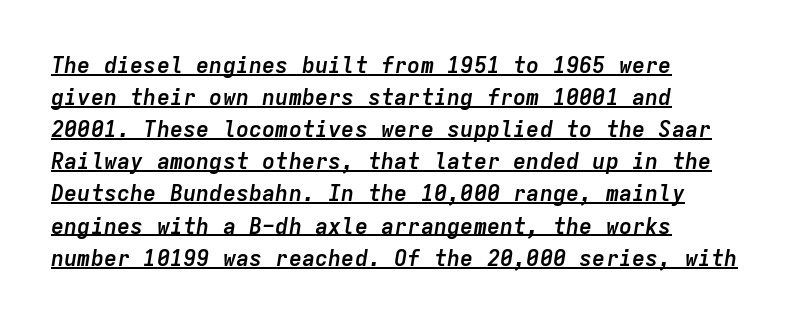
The lines are quadded left. Look at the tracking — it's just the regular setting, nothing added. Strong, thick strokes mark this as bold type. A continuous stroke trails under the words, as in a hyperlink. Compared with ordinary roman type, these characters are visibly tilted.
